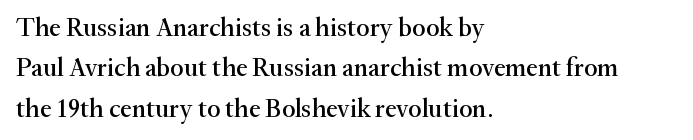
Q: Is the text italic (slanted)? A: No, it is upright.
Q: Is the text underlined? A: No.
Q: How is the paragraph aligned? A: Left-aligned.
Q: Is the spacing between letters normal or unusually wide? A: Normal.
Q: Is the spacing between lines tight, normal or loose? A: Normal.
